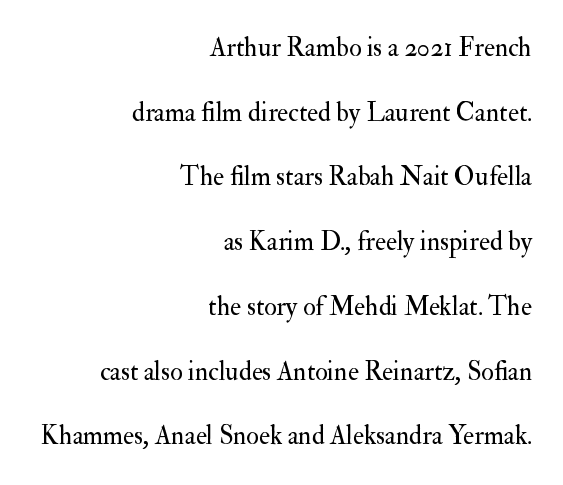
The image shows 26 px text type, upright; set right-aligned, loose line spacing (2.49x), normal letter spacing, not underlined.
